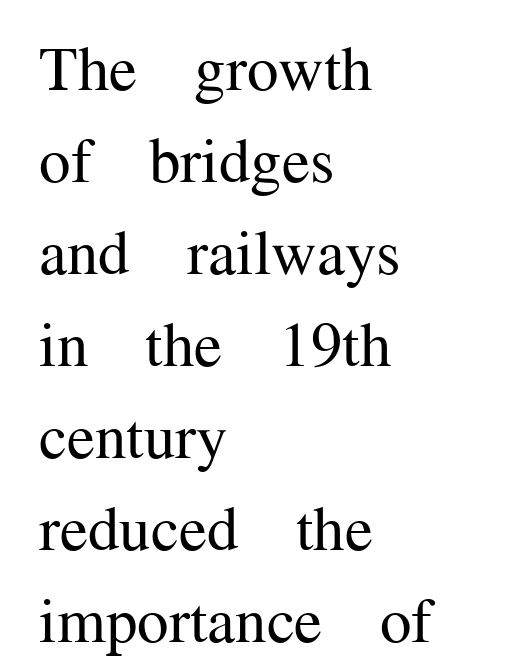
{"serif": "yes", "italic": "no", "bold": "no", "weight": "regular", "width": "normal", "stroke_contrast": "medium", "x_height": "medium", "monospaced": "no", "underline": "no", "align": "left", "line_spacing": "normal", "line_spacing_ratio": 1.46, "letter_spacing": "normal", "letter_spacing_em": 0.0, "glyph_px": 63}
